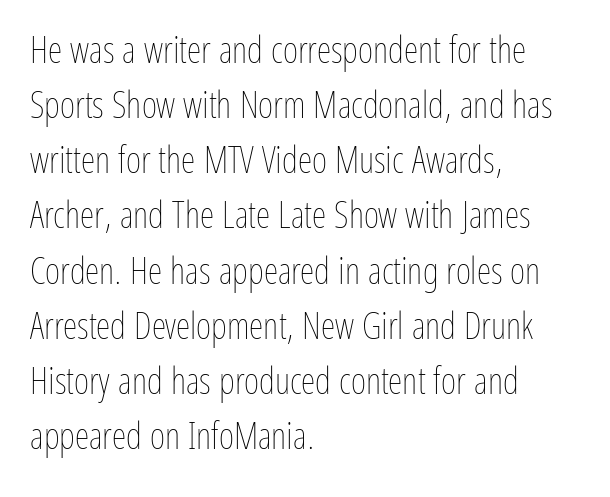
The image shows 37 px thin, condensed type, upright; set left-aligned, normal line spacing (1.49x), normal letter spacing, not underlined; low stroke contrast and a medium x-height.
